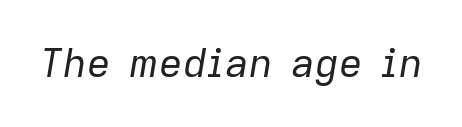
The image shows 40 px regular-weight type, italic (leaning right); set normal letter spacing, not underlined; low stroke contrast and a medium x-height.
